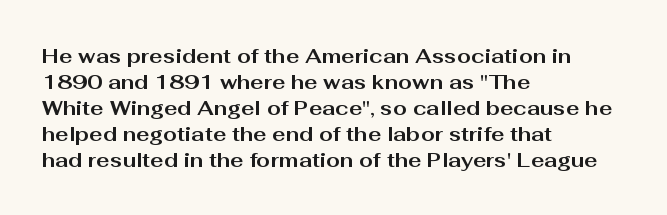
Q: Is the text bold? A: Yes.
Q: Is the text italic (slanted)? A: No, it is upright.
Q: Is the text underlined? A: No.
Q: How is the paragraph aligned? A: Left-aligned.
Q: Is the spacing between letters normal or unusually wide? A: Normal.
Q: Is the spacing between lines tight, normal or loose? A: Normal.
